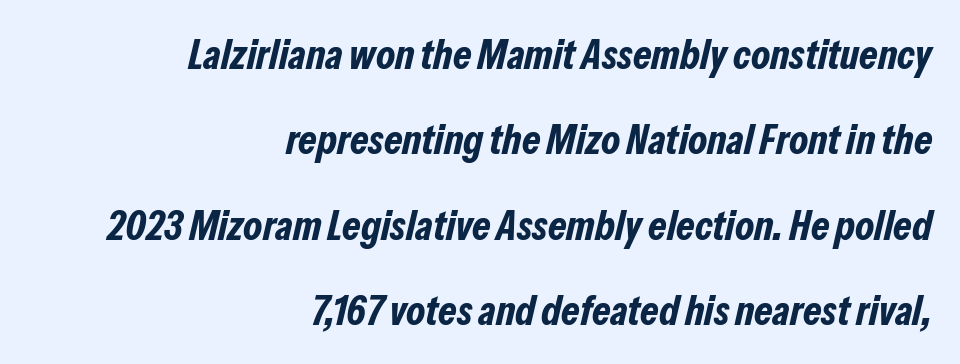
Q: Is the text bold? A: Yes.
Q: Is the text italic (slanted)? A: Yes, it leans right by about 13 degrees.
Q: Is the text underlined? A: No.
Q: How is the paragraph aligned? A: Right-aligned.
Q: Is the spacing between letters normal or unusually wide? A: Normal.
Q: Is the spacing between lines tight, normal or loose? A: Loose.
Q: Width (condensed, normal, or wide)? A: Condensed.
Q: Stroke contrast? A: Low.
Q: x-height? A: Medium.
Q: Monospaced? A: No.
